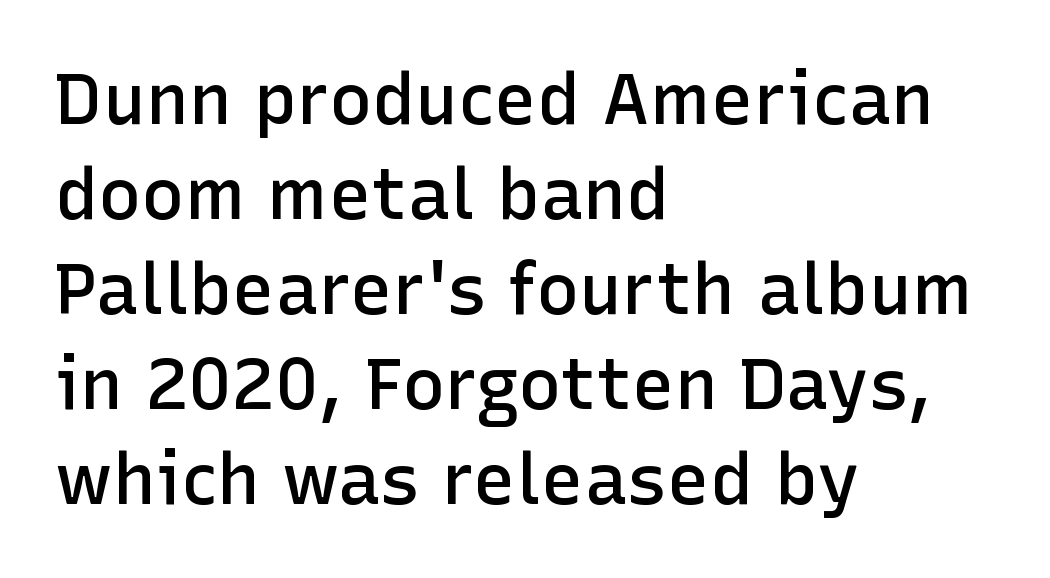
{"serif": "no", "italic": "no", "bold": "semi", "weight": "semibold", "width": "normal", "stroke_contrast": "low", "x_height": "medium", "monospaced": "no", "underline": "no", "align": "left", "line_spacing": "normal", "line_spacing_ratio": 1.32, "letter_spacing": "normal", "letter_spacing_em": 0.0, "glyph_px": 72}
